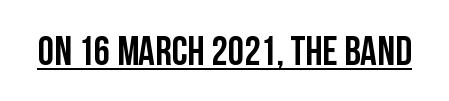
{"serif": "no", "italic": "no", "bold": "yes", "weight": "semibold", "width": "condensed", "stroke_contrast": "low", "x_height": "large", "monospaced": "no", "underline": "yes", "letter_spacing": "normal", "letter_spacing_em": 0.0, "glyph_px": 41}
